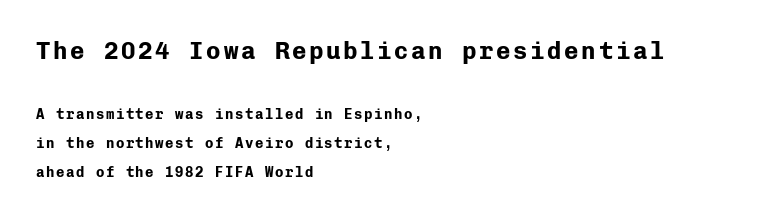
The rendering shrinks the type as you move from the upper chunk to the lower. Baseline-to-baseline distance is far greater than the letter height. Decoration check: the copy has no underline. The paragraph shown leans on its left margin. A full-strength bold gives these letters their thick strokes. Tall strokes in this sample are plumb rather than angled.
